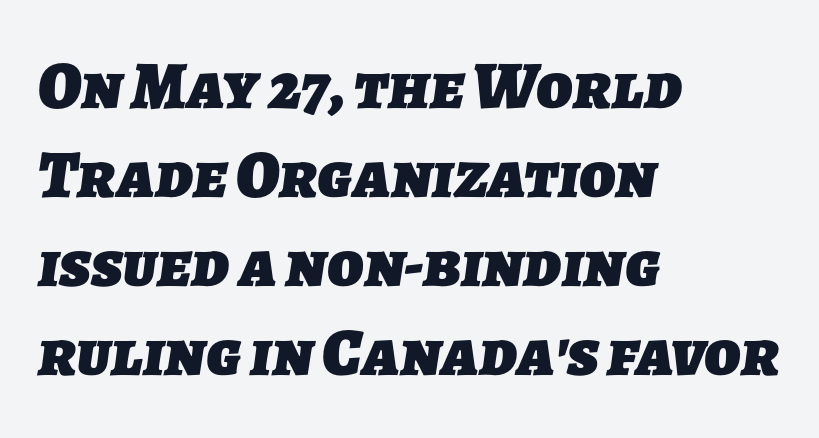
Type style note: lacks serifs. The specimen omits any rule beneath the text block's lines. Varying glyph widths throughout — classic text-font behaviour. The passage shown stacks its lines at a standard gap. Compared with typical body copy, the letter spacing here is the same. As a designer I'd log this as weight 700, bold.
